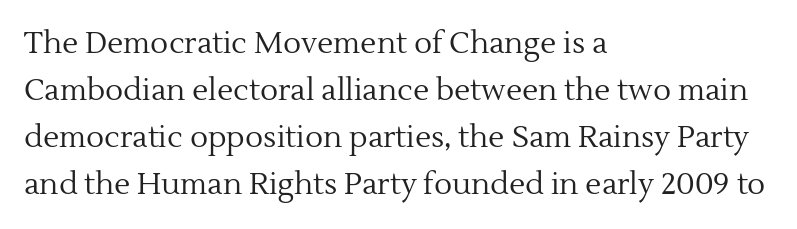
{"serif": "yes", "italic": "no", "bold": "no", "weight": "regular", "width": "normal", "x_height": "medium", "monospaced": "no", "underline": "no", "align": "left", "line_spacing": "normal", "line_spacing_ratio": 1.57, "letter_spacing": "normal", "letter_spacing_em": 0.0, "glyph_px": 30}
